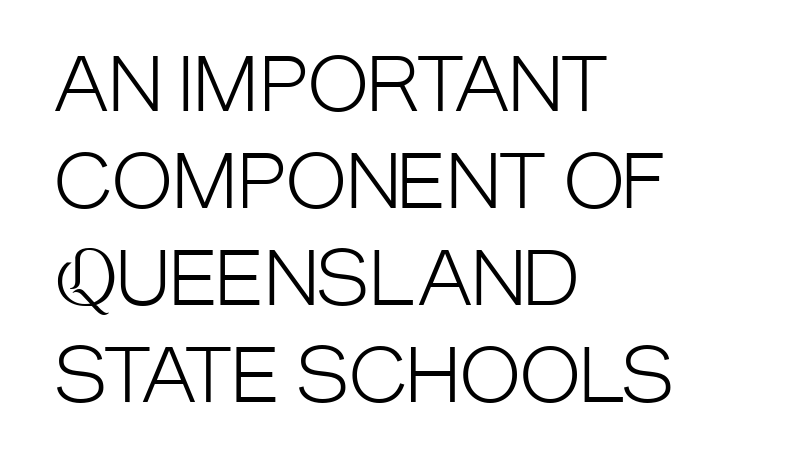
Q: Is the text bold? A: No.
Q: Is the text italic (slanted)? A: No, it is upright.
Q: Is the typeface a serif or a sans-serif typeface? A: Sans-serif.
Q: Is the text underlined? A: No.
Q: How is the paragraph aligned? A: Left-aligned.
Q: Is the spacing between letters normal or unusually wide? A: Normal.
Q: Is the spacing between lines tight, normal or loose? A: Normal.
Q: Width (condensed, normal, or wide)? A: Condensed.
Q: Stroke contrast? A: Low.
Q: x-height? A: Large.
Q: Monospaced? A: No.
